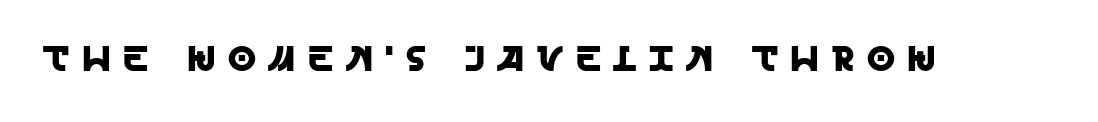
The image shows 36 px sans-serif type, upright; set unusually wide letter spacing (+0.35 em), not underlined; a large x-height.
